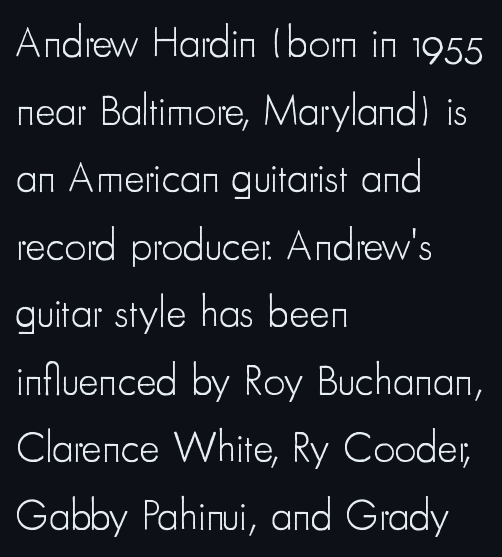
{"serif": "no", "italic": "no", "bold": "no", "weight": "light", "width": "condensed", "stroke_contrast": "low", "x_height": "small", "monospaced": "no", "underline": "no", "align": "left", "line_spacing": "normal", "line_spacing_ratio": 1.57, "letter_spacing": "normal", "letter_spacing_em": 0.0, "glyph_px": 43}
